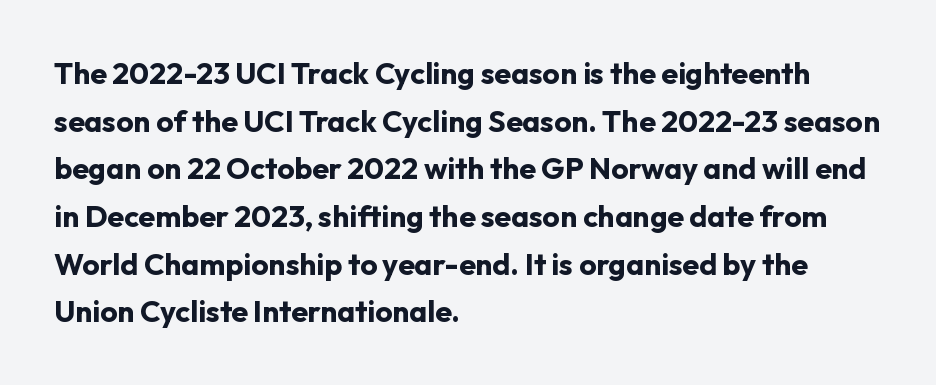
Just letters on the line, the space beneath them empty. The lettering holds an erect, upright posture throughout. This is heavy type, rendered in bold. Casual observation: everything's shoved over to the left. Letter spacing: default. The font family rendered here belongs to the sans-serif group.
